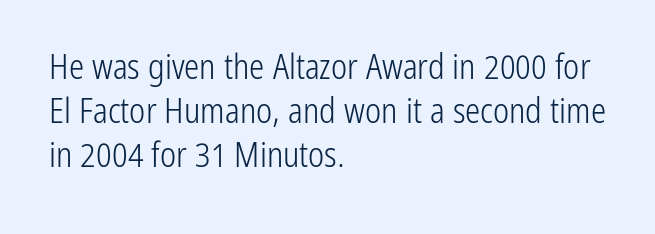
{"serif": "no", "italic": "no", "bold": "no", "weight": "light", "width": "condensed", "stroke_contrast": "low", "x_height": "medium", "monospaced": "no", "underline": "no", "align": "left", "line_spacing": "normal", "line_spacing_ratio": 1.3, "letter_spacing": "normal", "letter_spacing_em": 0.0, "glyph_px": 34}
